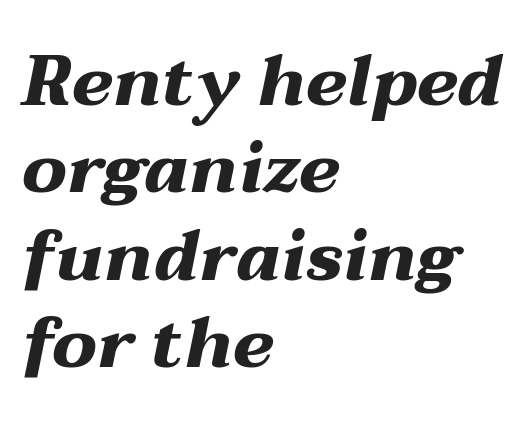
The image shows 70 px heavy, wide type, italic (leaning right); set left-aligned, normal line spacing (1.25x), normal letter spacing, not underlined; medium stroke contrast and a medium x-height.
